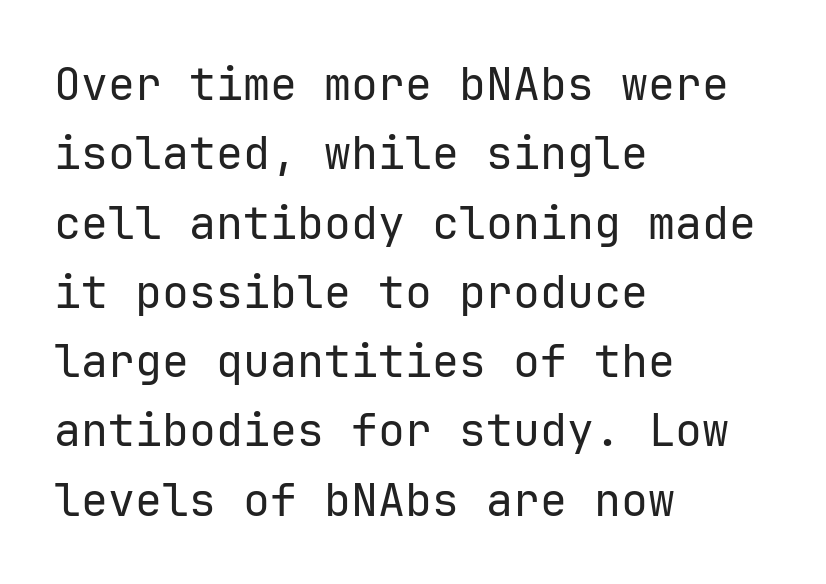
The image shows 45 px regular-weight sans-serif type, upright, monospaced; set left-aligned, normal line spacing (1.54x), normal letter spacing, not underlined; low stroke contrast and a medium x-height.
